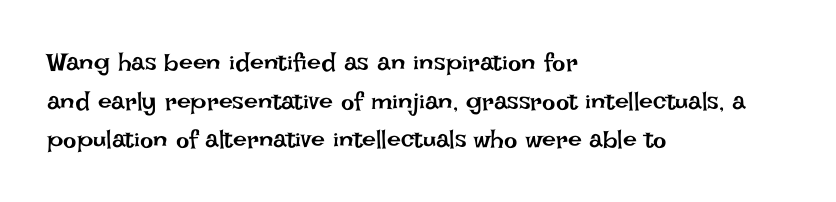
Q: Is the text bold? A: No.
Q: Is the text italic (slanted)? A: No, it is upright.
Q: Is the text underlined? A: No.
Q: How is the paragraph aligned? A: Left-aligned.
Q: Is the spacing between letters normal or unusually wide? A: Normal.
Q: Is the spacing between lines tight, normal or loose? A: Normal.
